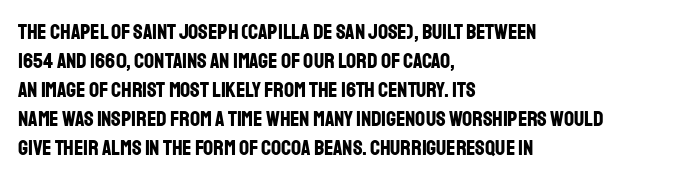
Q: Is the text bold? A: Yes.
Q: Is the text italic (slanted)? A: No, it is upright.
Q: Is the text underlined? A: No.
Q: How is the paragraph aligned? A: Left-aligned.
Q: Is the spacing between letters normal or unusually wide? A: Normal.
Q: Is the spacing between lines tight, normal or loose? A: Normal.
